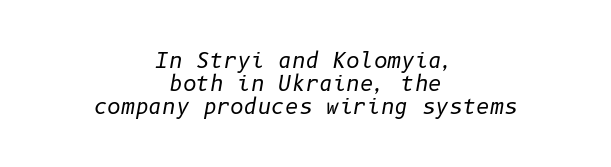
The image shows 21 px text type, italic (leaning right); set centered, tight line spacing (1.09x), normal letter spacing, not underlined.
